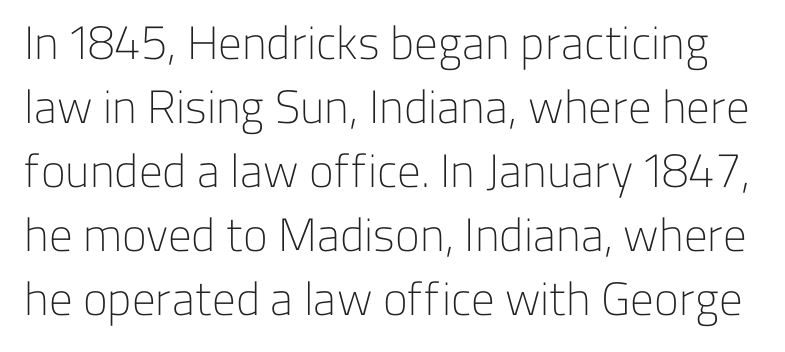
{"serif": "no", "italic": "no", "bold": "no", "weight": "light", "width": "normal", "stroke_contrast": "low", "x_height": "medium", "monospaced": "no", "underline": "no", "line_spacing": "normal", "line_spacing_ratio": 1.36, "letter_spacing": "normal", "letter_spacing_em": 0.0, "glyph_px": 47}
